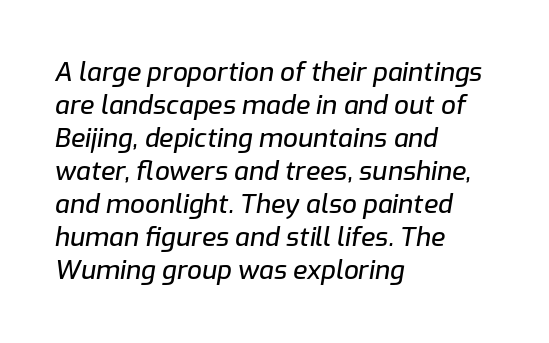
{"italic": "yes", "lean": "right", "slant_degrees": 9, "underline": "no", "align": "left", "line_spacing": "normal", "line_spacing_ratio": 1.27, "letter_spacing": "normal", "letter_spacing_em": 0.0, "glyph_px": 26}
